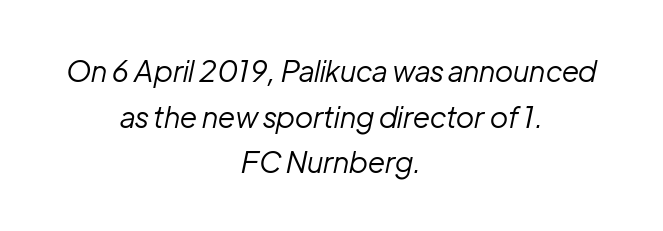
The image shows 29 px regular-weight type, italic (leaning right); set centered, normal line spacing (1.57x), normal letter spacing, not underlined; low stroke contrast and a medium x-height.
